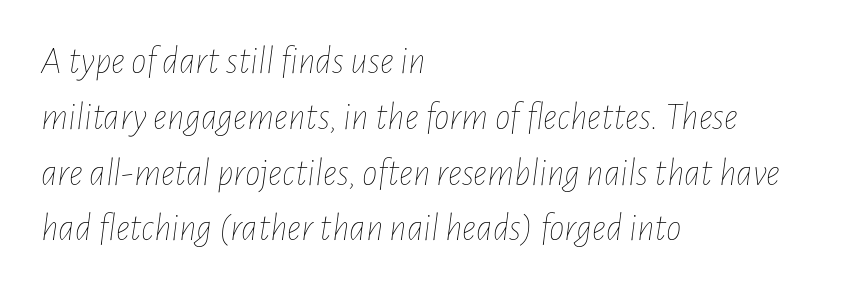
Q: Is the text bold? A: No.
Q: Is the text italic (slanted)? A: Yes, it leans right by about 7 degrees.
Q: Is the text underlined? A: No.
Q: How is the paragraph aligned? A: Left-aligned.
Q: Is the spacing between letters normal or unusually wide? A: Normal.
Q: Is the spacing between lines tight, normal or loose? A: Normal.
Q: Width (condensed, normal, or wide)? A: Condensed.
Q: Stroke contrast? A: Low.
Q: x-height? A: Medium.
Q: Monospaced? A: No.
